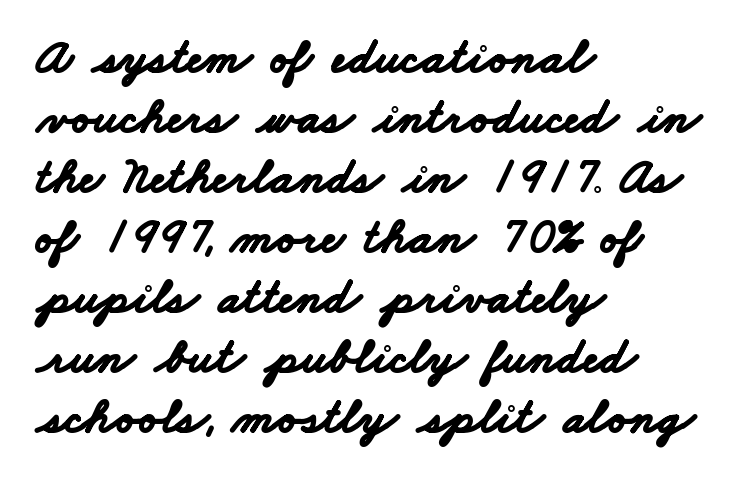
The image shows 50 px bold, wide sans-serif type; set left-aligned, line spacing 1.2x, normal letter spacing, not underlined; low stroke contrast and a small x-height.
